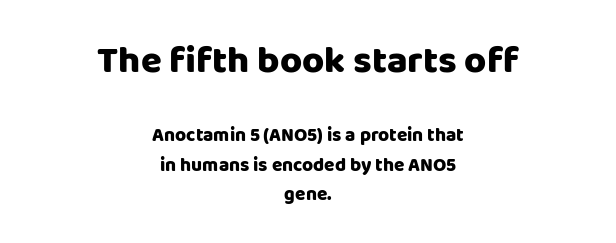
{"serif": "no", "italic": "no", "bold": "yes", "weight": "heavy", "width": "normal", "stroke_contrast": "low", "x_height": "large", "monospaced": "no", "underline": "no", "align": "center", "line_spacing": "normal", "line_spacing_ratio": 1.55, "letter_spacing": "normal", "letter_spacing_em": 0.0, "larger_block": "first", "size_ratio": 2.0, "glyph_px": 38}
